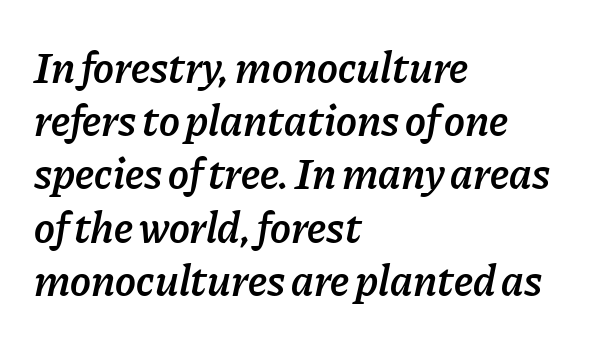
The image shows 44 px semibold type, italic (leaning right); set left-aligned, line spacing 1.21x, normal letter spacing, not underlined; low stroke contrast and a medium x-height.
